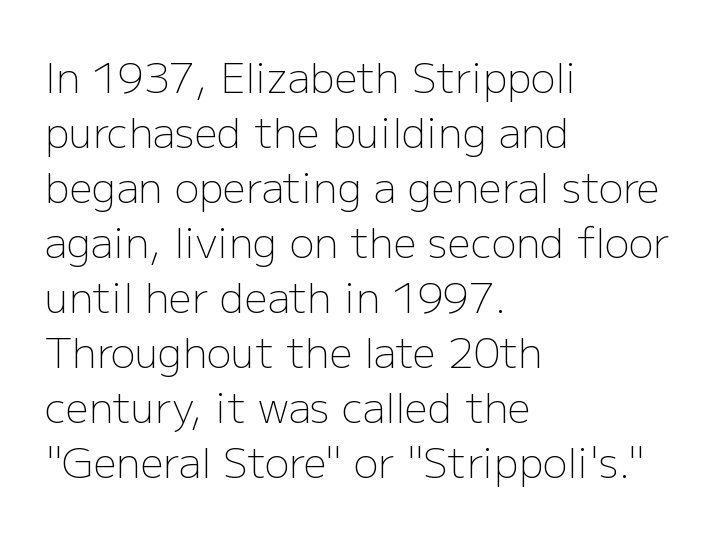
The image shows 41 px light sans-serif type, upright; set left-aligned, normal line spacing (1.34x), normal letter spacing, not underlined; low stroke contrast and a medium x-height.
